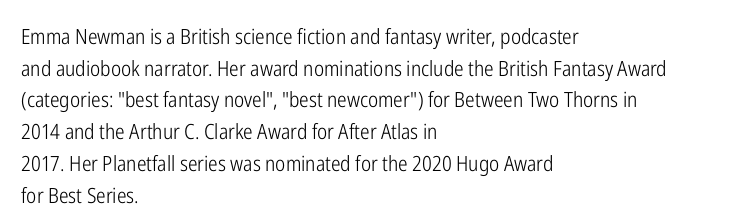
The image shows 21 px text type, upright; set left-aligned, normal line spacing (1.51x), normal letter spacing, not underlined.
